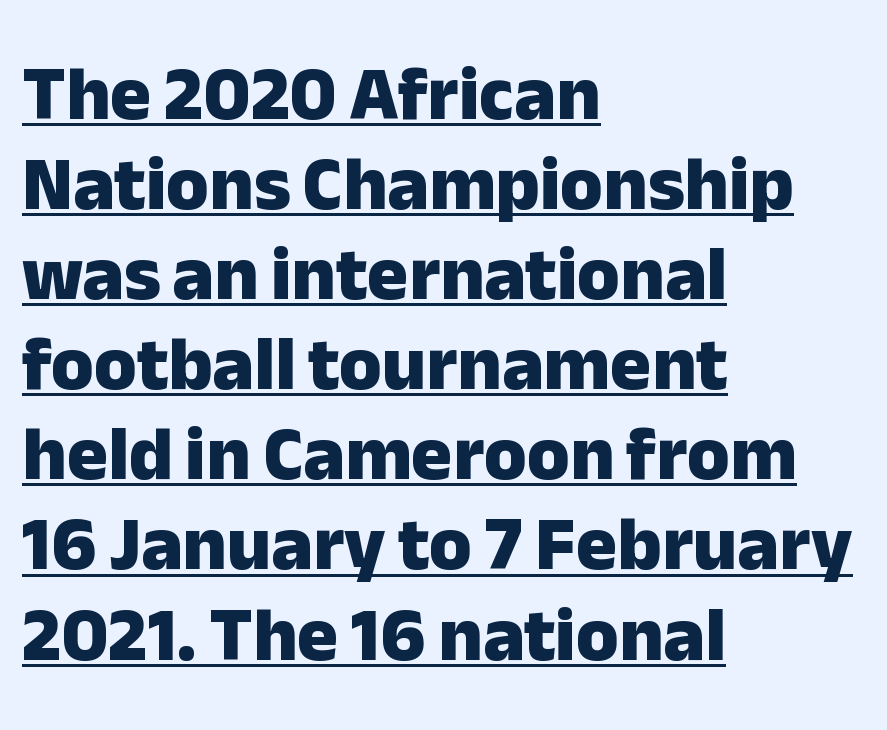
{"serif": "no", "italic": "no", "bold": "yes", "weight": "heavy", "width": "normal", "stroke_contrast": "low", "x_height": "medium", "monospaced": "no", "underline": "yes", "align": "left", "line_spacing_ratio": 1.17, "letter_spacing": "normal", "letter_spacing_em": 0.0, "glyph_px": 77}
